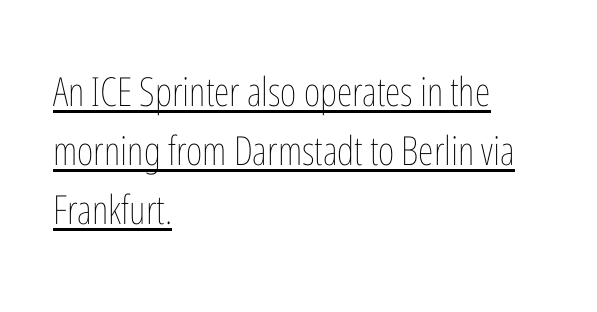
Each line of the rendering has a horizontal stroke beneath the glyphs. Quick note: interline space is typical. Characters remain perfectly vertical along every line. Each stroke keeps to a modest, everyday thickness or less. The paragraph shown leans on its left margin.
